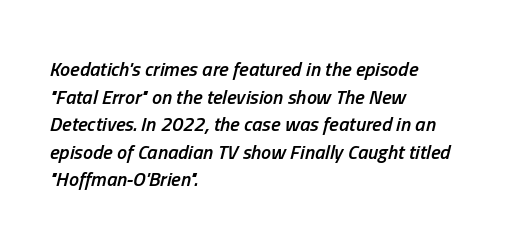
Q: Is the text bold? A: Semi-bold.
Q: Is the text italic (slanted)? A: Yes, it leans right by about 13 degrees.
Q: Is the text underlined? A: No.
Q: How is the paragraph aligned? A: Left-aligned.
Q: Is the spacing between letters normal or unusually wide? A: Normal.
Q: Is the spacing between lines tight, normal or loose? A: Normal.
